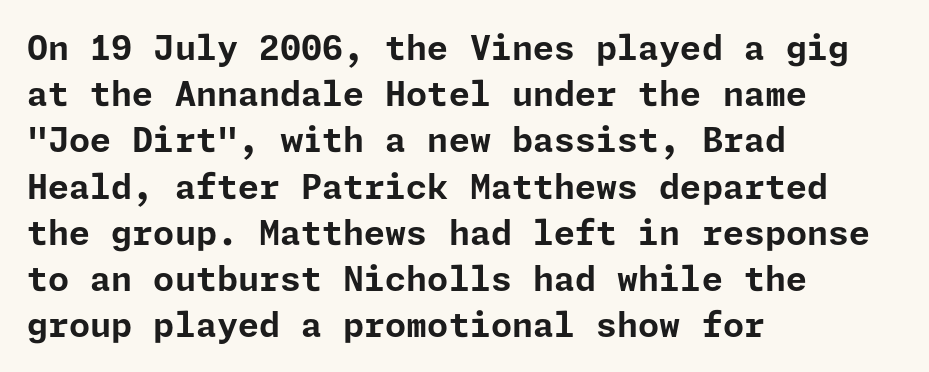
{"serif": "no", "italic": "no", "bold": "yes", "weight": "bold", "width": "normal", "stroke_contrast": "low", "x_height": "medium", "underline": "no", "align": "left", "line_spacing": "normal", "line_spacing_ratio": 1.36, "letter_spacing": "normal", "letter_spacing_em": 0.0, "glyph_px": 34}
